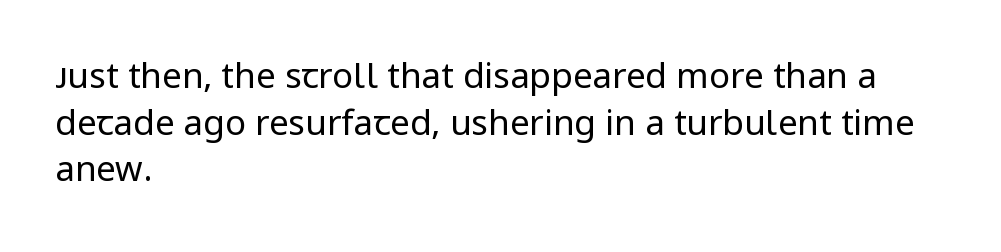
The image shows 35 px regular-weight sans-serif type, upright; set left-aligned, normal line spacing (1.33x), normal letter spacing, not underlined; low stroke contrast and a medium x-height.
